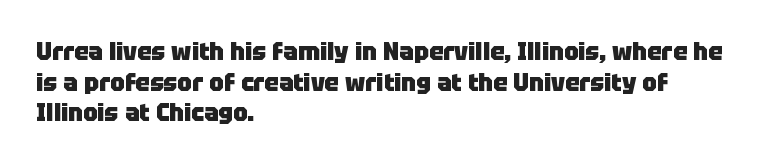
Q: Is the text bold? A: Yes.
Q: Is the text italic (slanted)? A: No, it is upright.
Q: Is the text underlined? A: No.
Q: How is the paragraph aligned? A: Left-aligned.
Q: Is the spacing between letters normal or unusually wide? A: Normal.
Q: Is the spacing between lines tight, normal or loose? A: Normal.
